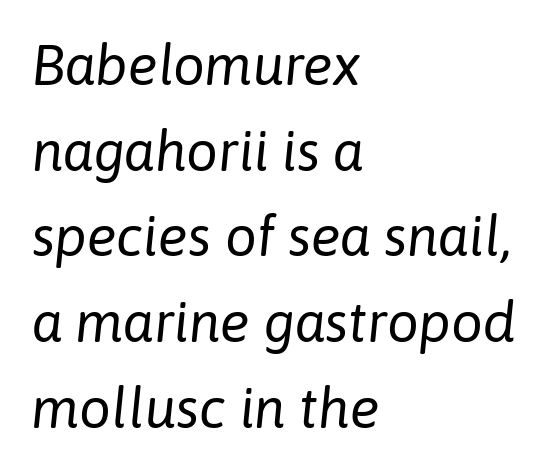
A student would call this left alignment; a typographer would say flush left, rag right. Summary of vertical rhythm: regular, with standard interline spacing. Tall strokes in this sample are angled rather than plumb. The zone under the glyphs is completely vacant. In terms of letterspacing, this is plain default setting. The face looks like a standard text weight, possibly lighter.
